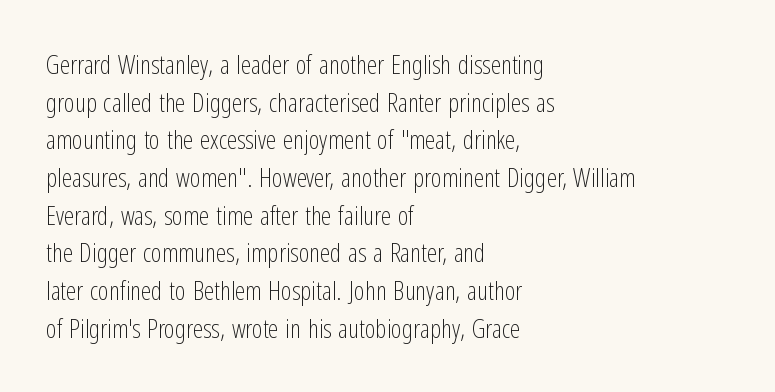
{"italic": "no", "bold": "no", "underline": "no", "align": "left", "line_spacing": "normal", "line_spacing_ratio": 1.45, "letter_spacing": "normal", "letter_spacing_em": 0.0, "glyph_px": 26}
